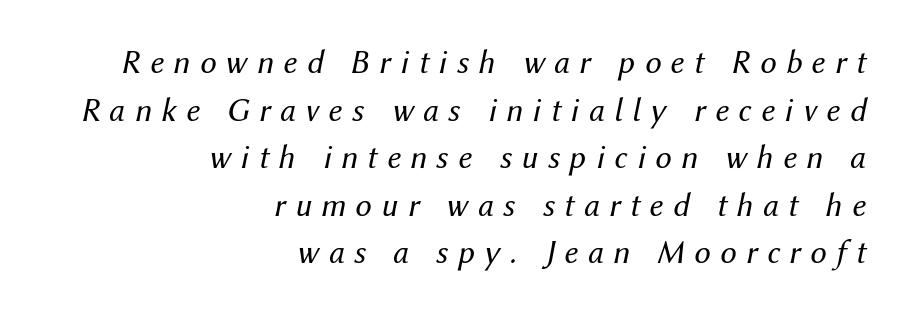
The image shows 33 px regular-weight type, italic (leaning right); set right-aligned, normal line spacing (1.44x), unusually wide letter spacing (+0.29 em), not underlined; medium stroke contrast and a medium x-height.
